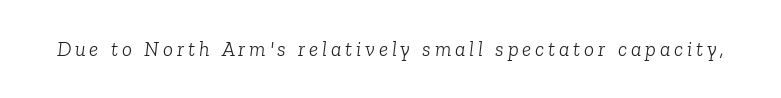
The gap between lines stays unmarked. No letter is thick-stroked: the sample isn't bold. Looking at the ascenders, they clearly lean.
